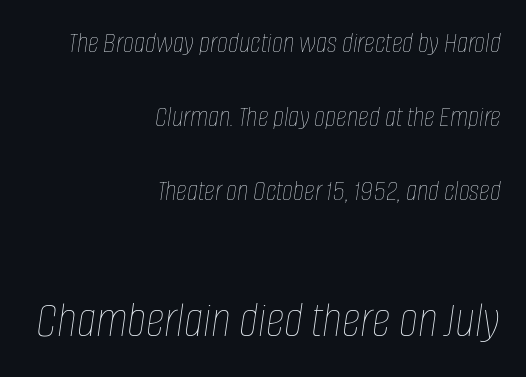
Q: Is the text bold? A: No.
Q: Is the text italic (slanted)? A: Yes, it leans right by about 8 degrees.
Q: Is the text underlined? A: No.
Q: How is the paragraph aligned? A: Right-aligned.
Q: Is the spacing between letters normal or unusually wide? A: Normal.
Q: Is the spacing between lines tight, normal or loose? A: Loose.
Q: Which block of text is set in a larger size, the first (top) or the second (bottom)? A: The second (bottom) one.
Q: Width (condensed, normal, or wide)? A: Condensed.
Q: Stroke contrast? A: Low.
Q: x-height? A: Large.
Q: Monospaced? A: No.
